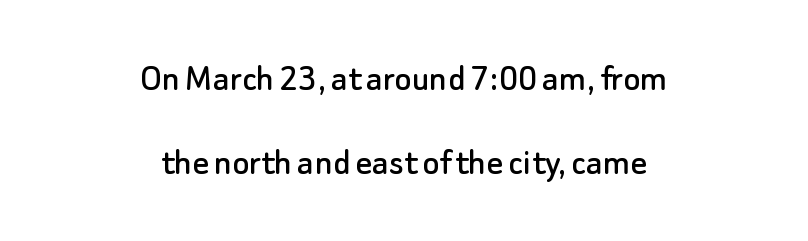
The image shows 40 px sans-serif type, upright; set centered, loose line spacing (2.11x), normal letter spacing, not underlined; low stroke contrast and a small x-height.
